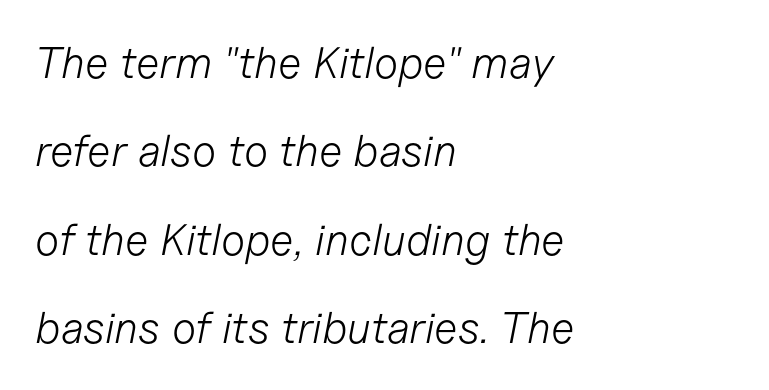
Letter spacing: default. Has an underline been added? It has not. Honestly, the rows look like they've been pulled way apart. Notice how the passage keeps a crisp vertical edge on the left only. The rendering uses natural spacing where letterforms have individual widths. Stroke thickness stays within the range of a standard reading face or lighter.
